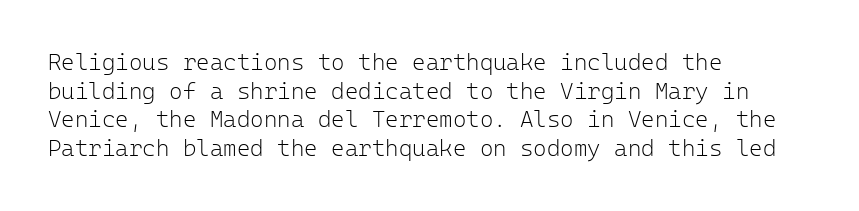
Q: Is the text bold? A: No.
Q: Is the text italic (slanted)? A: No, it is upright.
Q: Is the text underlined? A: No.
Q: How is the paragraph aligned? A: Left-aligned.
Q: Is the spacing between letters normal or unusually wide? A: Normal.
Q: Is the spacing between lines tight, normal or loose? A: Normal.
